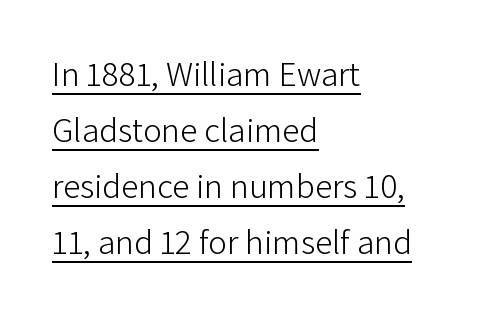
The typesetting does not lean heavy: it is not bold. Stroke terminals: plain, sans-serif. Each word holds together tightly as a unit, with standard inter-letter gaps. Does the lettering tilt? It doesn't — this is upright. The face used here is proportionally spaced, like ordinary book or web type. The line-height multiplier appears to be the usual default.
